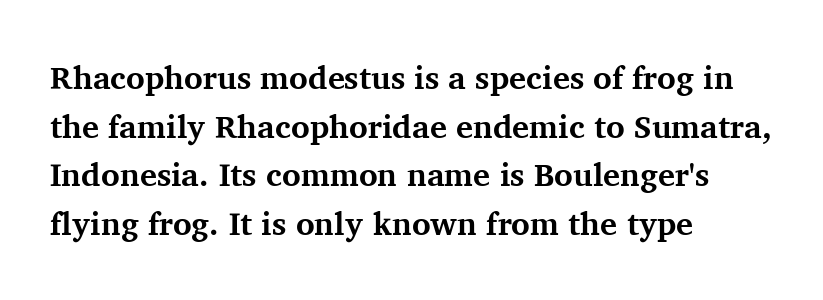
{"serif": "yes", "italic": "no", "bold": "yes", "weight": "bold", "width": "normal", "stroke_contrast": "medium", "x_height": "medium", "monospaced": "no", "underline": "no", "align": "left", "line_spacing": "normal", "line_spacing_ratio": 1.52, "letter_spacing": "normal", "letter_spacing_em": 0.0, "glyph_px": 32}
